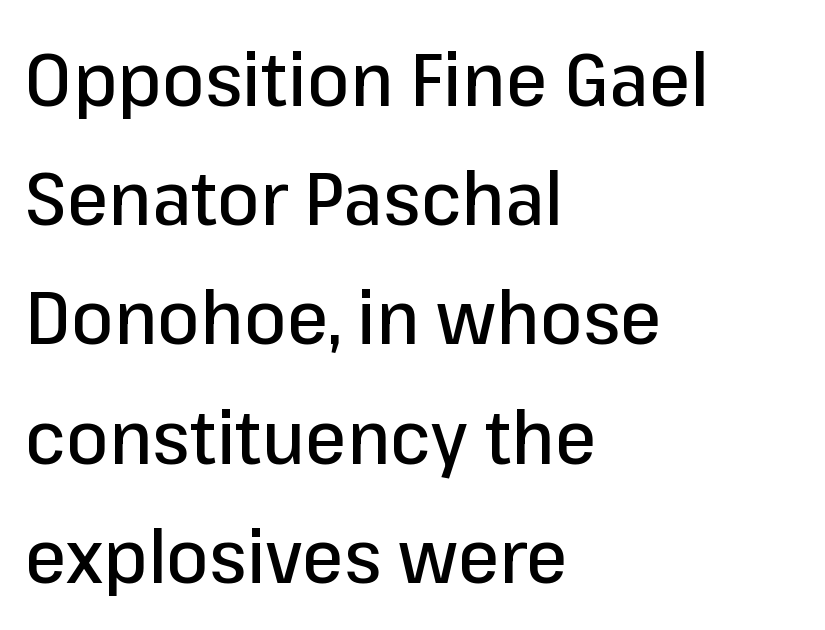
The image shows 75 px sans-serif type, upright; set left-aligned, normal line spacing (1.59x), normal letter spacing, not underlined; low stroke contrast and a medium x-height.
